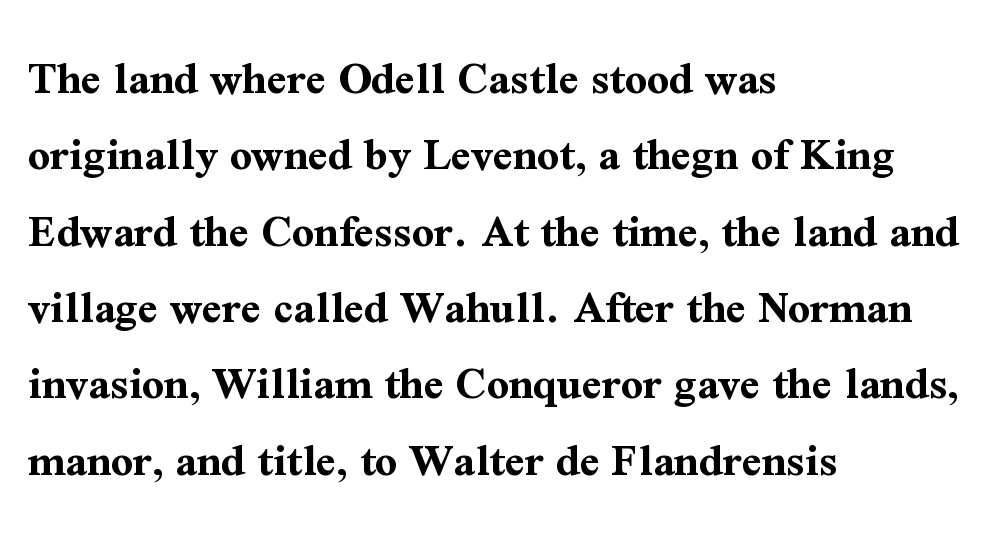
{"serif": "yes", "italic": "no", "bold": "yes", "weight": "bold", "width": "normal", "stroke_contrast": "medium", "x_height": "medium", "monospaced": "no", "underline": "no", "align": "left", "line_spacing": "normal", "line_spacing_ratio": 1.59, "letter_spacing": "normal", "letter_spacing_em": 0.0, "glyph_px": 48}
